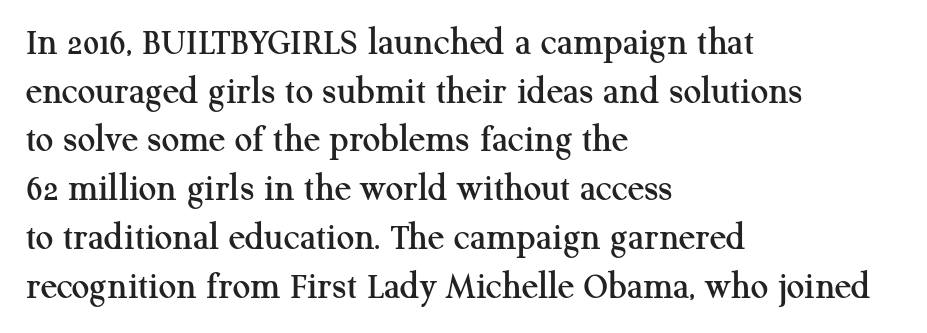
Q: Is the text italic (slanted)? A: No, it is upright.
Q: Is the typeface a serif or a sans-serif typeface? A: Serif.
Q: Is the text underlined? A: No.
Q: How is the paragraph aligned? A: Left-aligned.
Q: Is the spacing between letters normal or unusually wide? A: Normal.
Q: Is the spacing between lines tight, normal or loose? A: Normal.
Q: Width (condensed, normal, or wide)? A: Normal.
Q: Stroke contrast? A: Medium.
Q: x-height? A: Medium.
Q: Monospaced? A: No.
